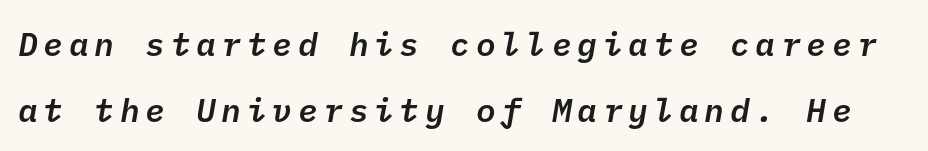
{"serif": "no", "bold": "semi", "weight": "semibold", "width": "normal", "stroke_contrast": "low", "x_height": "medium", "underline": "no", "line_spacing": "loose", "line_spacing_ratio": 1.99, "glyph_px": 33}
